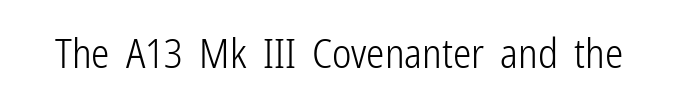
The image shows 41 px light, condensed sans-serif type, upright; set normal letter spacing, not underlined; low stroke contrast and a medium x-height.
